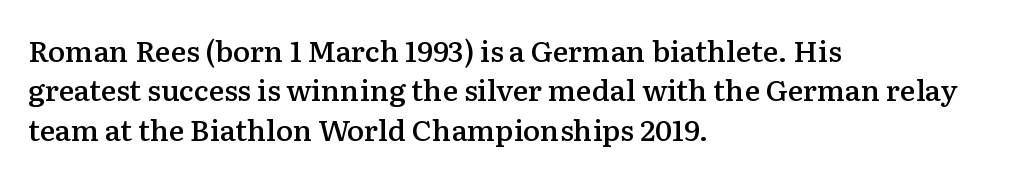
The image shows 29 px semibold serif type, upright; set left-aligned, normal line spacing (1.36x), normal letter spacing, not underlined; medium stroke contrast and a medium x-height.
